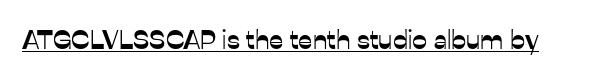
{"italic": "no", "underline": "yes", "letter_spacing": "normal", "letter_spacing_em": 0.0, "glyph_px": 27}
